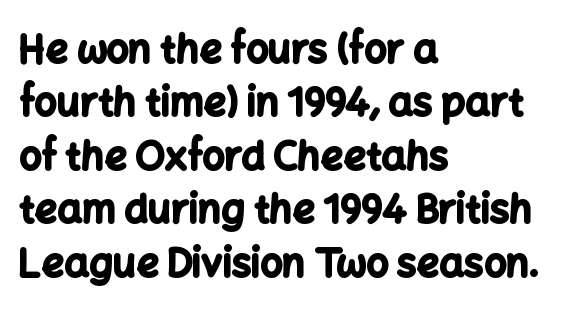
The image shows 39 px bold sans-serif type, upright; set left-aligned, normal line spacing (1.37x), normal letter spacing, not underlined; low stroke contrast and a medium x-height.
